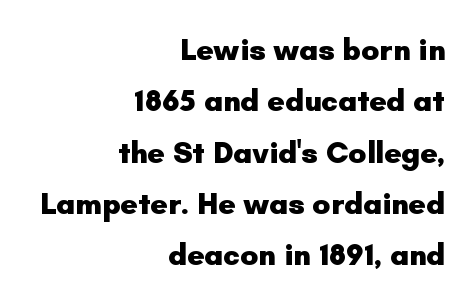
The font family rendered here belongs to the sans-serif group. Teacher's note: observe the even right margin — that is flush-right alignment. The horizontal fit of the characters is conventional and even. Quick note: not italic, upright. The face used here is proportionally spaced, like ordinary book or web type.
